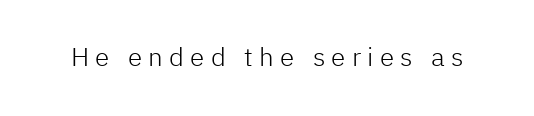
{"italic": "no", "bold": "no", "underline": "no", "letter_spacing": "wide", "letter_spacing_em": 0.24, "glyph_px": 26}
